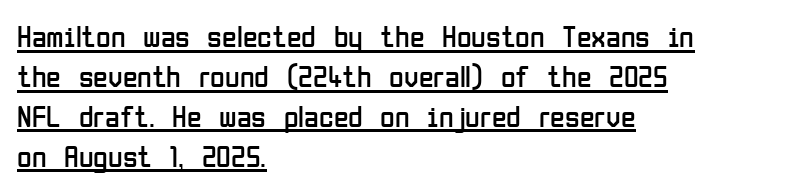
Q: Is the text bold? A: No.
Q: Is the text italic (slanted)? A: No, it is upright.
Q: Is the typeface a serif or a sans-serif typeface? A: Sans-serif.
Q: Is the text underlined? A: Yes.
Q: How is the paragraph aligned? A: Left-aligned.
Q: Is the spacing between letters normal or unusually wide? A: Normal.
Q: Is the spacing between lines tight, normal or loose? A: Normal.
Q: Width (condensed, normal, or wide)? A: Condensed.
Q: Stroke contrast? A: Low.
Q: x-height? A: Medium.
Q: Monospaced? A: No.
